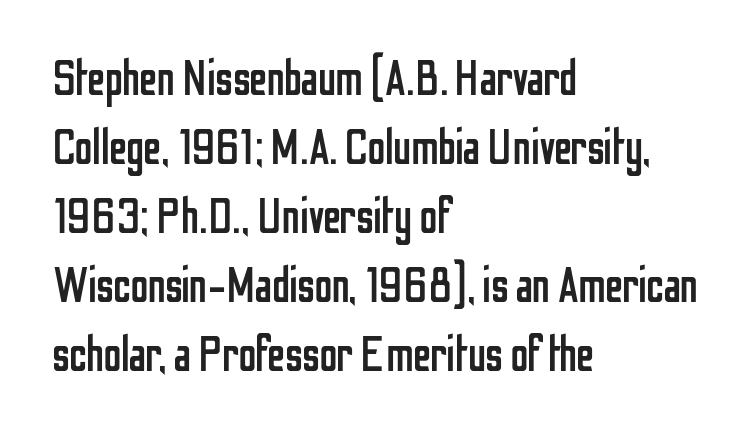
Proportional: the letters do not fall into vertical columns. This sample uses an upright cut, with every glyph sitting square on the baseline. Stroke terminals: plain, sans-serif. Stroke mass is kept to a normal reading level or below. Glyph-to-glyph distance matches everyday printed text.
